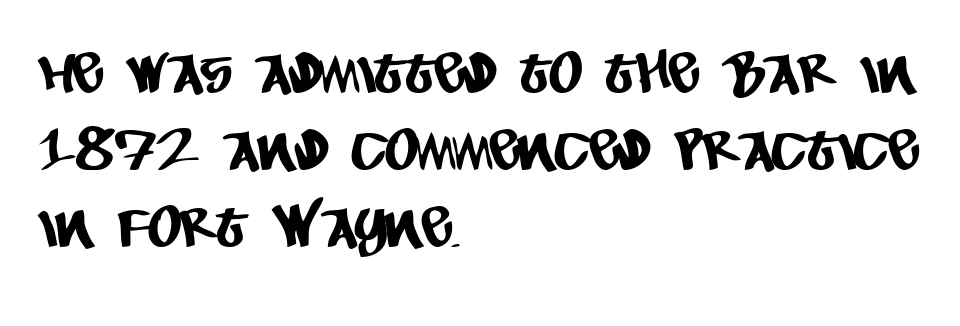
Q: Is the typeface a serif or a sans-serif typeface? A: Sans-serif.
Q: Is the text underlined? A: No.
Q: How is the paragraph aligned? A: Left-aligned.
Q: Is the spacing between letters normal or unusually wide? A: Normal.
Q: Is the spacing between lines tight, normal or loose? A: Normal.
Q: Width (condensed, normal, or wide)? A: Condensed.
Q: Stroke contrast? A: Low.
Q: x-height? A: Large.
Q: Monospaced? A: No.
